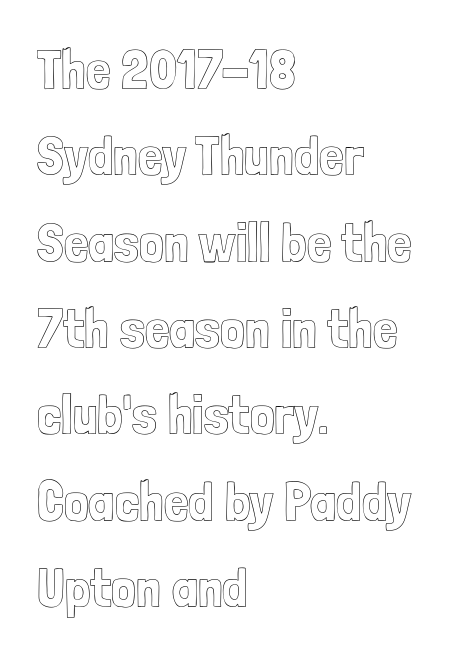
{"italic": "no", "width": "condensed", "x_height": "medium", "monospaced": "no", "underline": "no", "align": "left", "line_spacing": "normal", "line_spacing_ratio": 1.57, "letter_spacing": "normal", "letter_spacing_em": 0.0, "glyph_px": 55}
